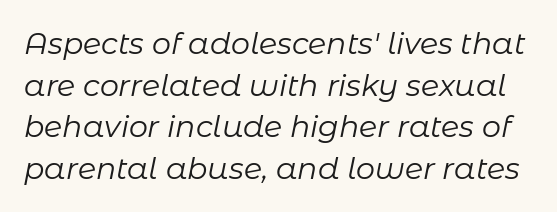
{"italic": "yes", "lean": "right", "slant_degrees": 11, "bold": "no", "weight": "regular", "width": "normal", "stroke_contrast": "low", "x_height": "medium", "monospaced": "no", "underline": "no", "line_spacing": "normal", "line_spacing_ratio": 1.39, "letter_spacing": "normal", "letter_spacing_em": 0.0, "glyph_px": 30}
